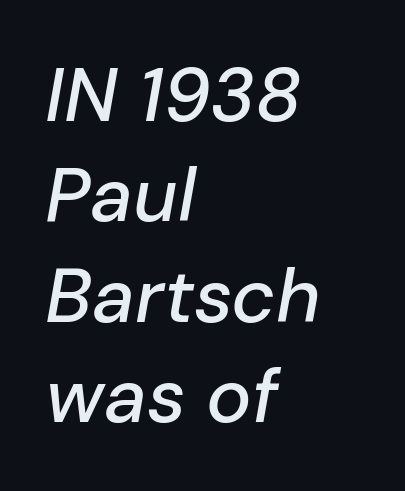
{"italic": "yes", "lean": "right", "slant_degrees": 10, "width": "normal", "stroke_contrast": "low", "x_height": "medium", "monospaced": "no", "underline": "no", "align": "left", "line_spacing": "normal", "line_spacing_ratio": 1.32, "letter_spacing": "normal", "letter_spacing_em": 0.0, "glyph_px": 76}
